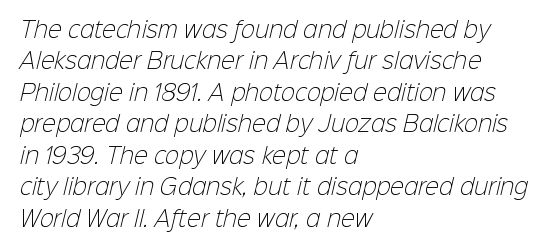
Q: Is the text bold? A: No.
Q: Is the text underlined? A: No.
Q: How is the paragraph aligned? A: Left-aligned.
Q: Is the spacing between letters normal or unusually wide? A: Normal.
Q: Is the spacing between lines tight, normal or loose? A: Normal.
